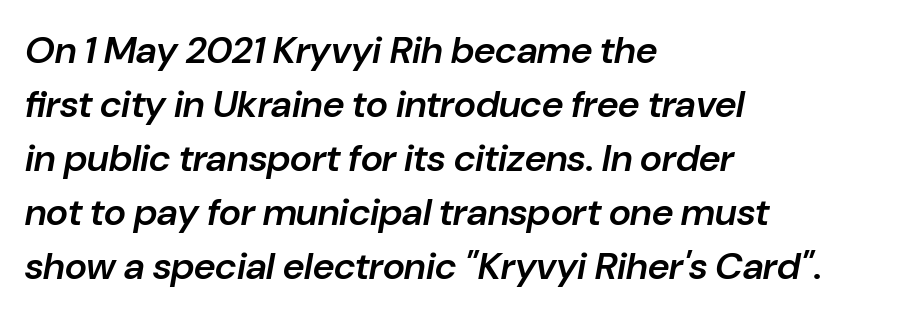
The glyphs are unaccompanied by any horizontal stroke below them. Is the type bold? Partly — it's a semibold, heavier than regular but not fully bold. When letters slant like this, we call the style italic. In terms of letterspacing, this is plain default setting. Proportional: the letters do not fall into vertical columns. All the whitespace from short lines collects on the right.
